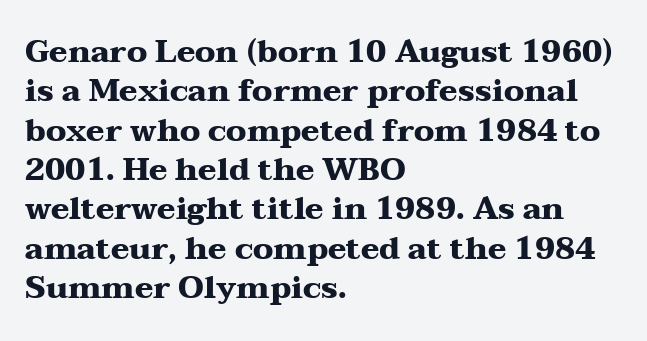
{"serif": "yes", "italic": "no", "bold": "yes", "weight": "heavy", "width": "wide", "stroke_contrast": "medium", "x_height": "medium", "monospaced": "no", "underline": "no", "align": "left", "line_spacing": "normal", "line_spacing_ratio": 1.27, "letter_spacing": "normal", "letter_spacing_em": 0.0, "glyph_px": 31}
